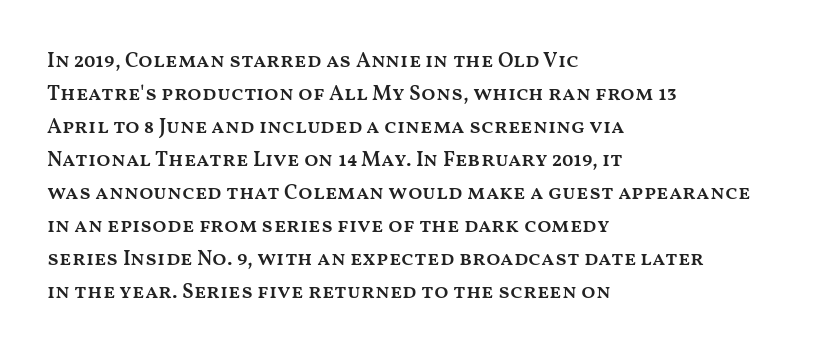
{"italic": "no", "bold": "semi", "underline": "no", "align": "left", "line_spacing": "normal", "line_spacing_ratio": 1.57, "letter_spacing": "normal", "letter_spacing_em": 0.0, "glyph_px": 21}
